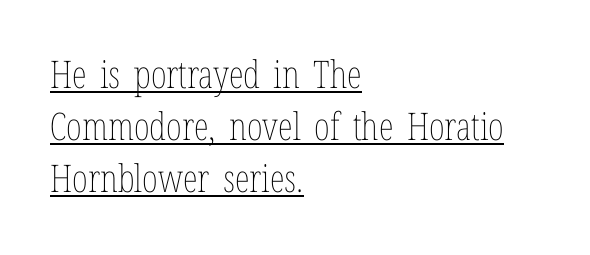
The string is rendered with underlining switched on. The type is set solid horizontally, with unmodified tracking. Regarding leading, the lines here are spaced in the standard way. Unbolded letterforms with no extra heft. Do the characters align in a grid? No, the font is proportional.
